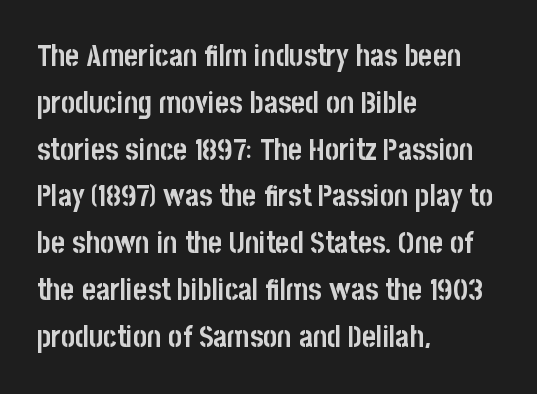
In CSS terms this would be text-align: left. The passage shown is emphatically bold. The space between consecutive lines is moderate. What stands out about the letter spacing? Nothing — it is the standard amount. Tall strokes in this sample are plumb rather than angled.
